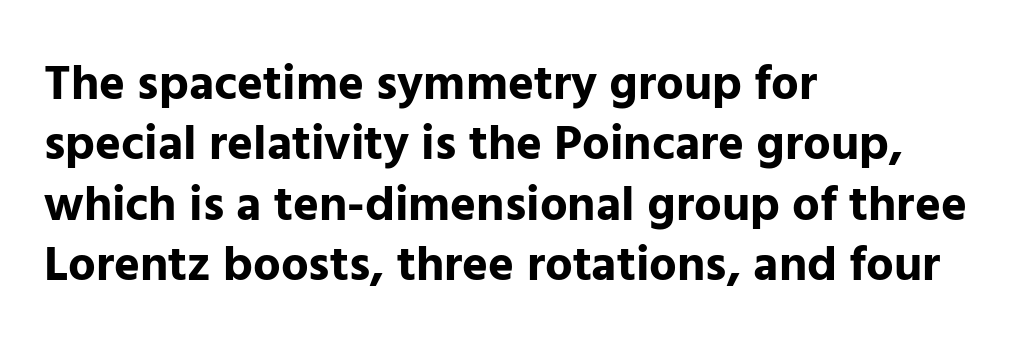
Q: Is the text bold? A: Yes.
Q: Is the text italic (slanted)? A: No, it is upright.
Q: Is the typeface a serif or a sans-serif typeface? A: Sans-serif.
Q: Is the text underlined? A: No.
Q: How is the paragraph aligned? A: Left-aligned.
Q: Is the spacing between letters normal or unusually wide? A: Normal.
Q: Width (condensed, normal, or wide)? A: Normal.
Q: Stroke contrast? A: Low.
Q: x-height? A: Medium.
Q: Monospaced? A: No.
